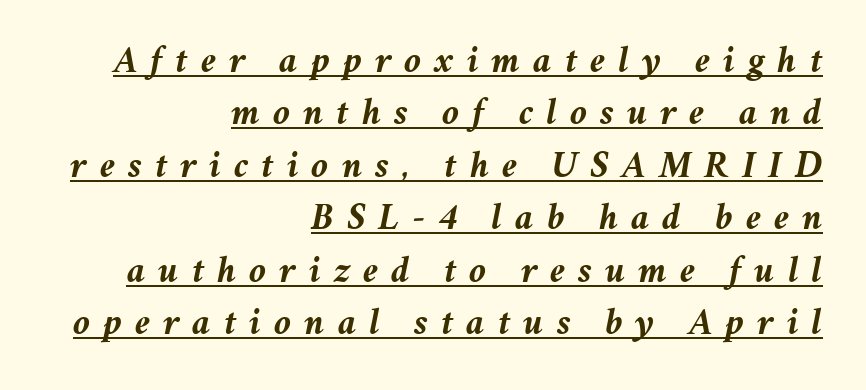
Q: Is the text bold? A: Yes.
Q: Is the text italic (slanted)? A: Yes, it leans right by about 11 degrees.
Q: Is the text underlined? A: Yes.
Q: How is the paragraph aligned? A: Right-aligned.
Q: Is the spacing between letters normal or unusually wide? A: Unusually wide.
Q: Is the spacing between lines tight, normal or loose? A: Normal.
Q: Width (condensed, normal, or wide)? A: Normal.
Q: Stroke contrast? A: Medium.
Q: x-height? A: Medium.
Q: Monospaced? A: No.
